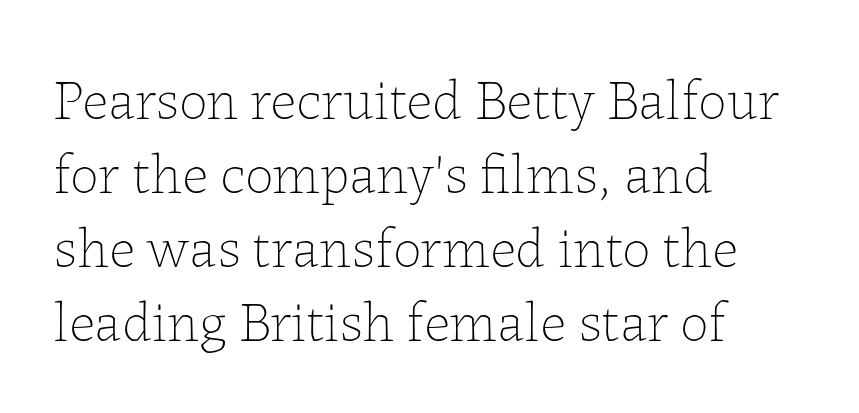
{"italic": "no", "bold": "no", "weight": "thin", "width": "normal", "stroke_contrast": "low", "x_height": "medium", "monospaced": "no", "underline": "no", "align": "left", "line_spacing": "normal", "line_spacing_ratio": 1.3, "letter_spacing": "normal", "letter_spacing_em": 0.0, "glyph_px": 57}
